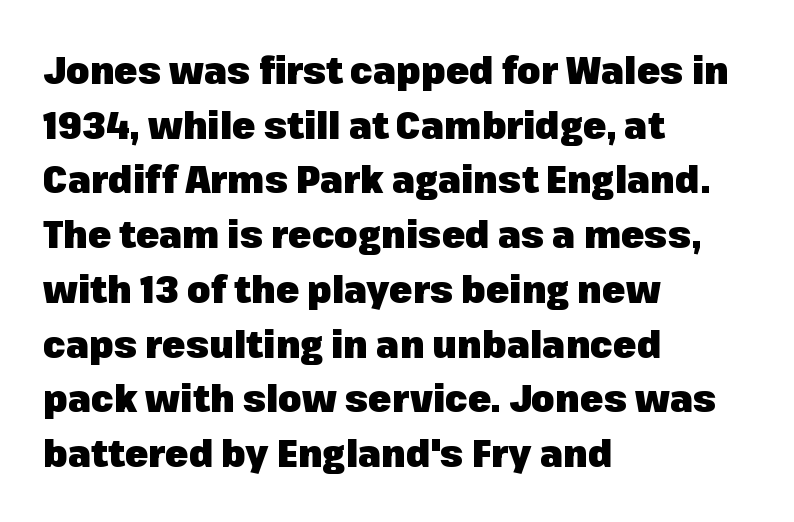
Q: Is the text bold? A: Yes.
Q: Is the text italic (slanted)? A: No, it is upright.
Q: Is the typeface a serif or a sans-serif typeface? A: Sans-serif.
Q: Is the text underlined? A: No.
Q: How is the paragraph aligned? A: Left-aligned.
Q: Is the spacing between letters normal or unusually wide? A: Normal.
Q: Is the spacing between lines tight, normal or loose? A: Normal.
Q: Width (condensed, normal, or wide)? A: Normal.
Q: Stroke contrast? A: Low.
Q: x-height? A: Medium.
Q: Monospaced? A: No.
